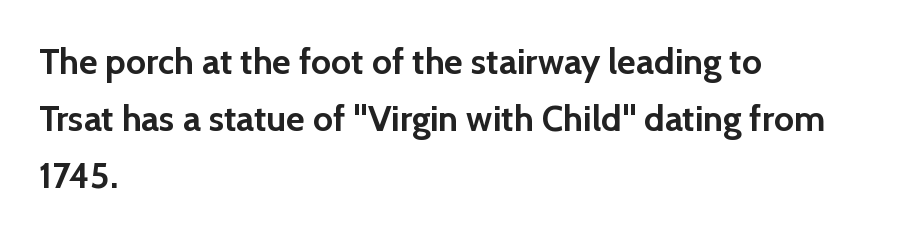
The image shows 36 px semibold sans-serif type, upright; set left-aligned, normal line spacing (1.58x), normal letter spacing, not underlined; a medium x-height.
